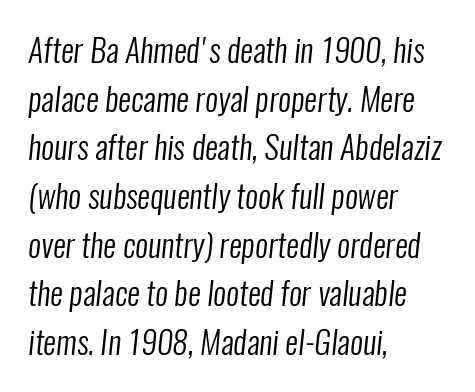
The image shows 32 px regular-weight, condensed sans-serif type; set left-aligned, normal line spacing (1.52x), normal letter spacing, not underlined; low stroke contrast and a medium x-height.
